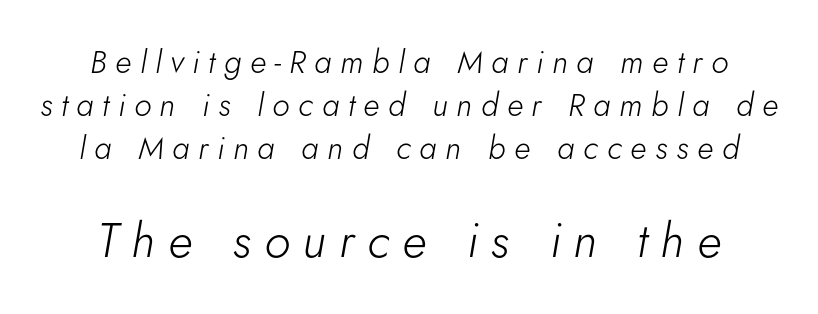
Q: Is the text bold? A: No.
Q: Is the text italic (slanted)? A: Yes, it leans right by about 5 degrees.
Q: Is the text underlined? A: No.
Q: Is the spacing between letters normal or unusually wide? A: Unusually wide.
Q: Is the spacing between lines tight, normal or loose? A: Normal.
Q: Which block of text is set in a larger size, the first (top) or the second (bottom)? A: The second (bottom) one.
Q: Width (condensed, normal, or wide)? A: Normal.
Q: Stroke contrast? A: Low.
Q: x-height? A: Small.
Q: Monospaced? A: No.
